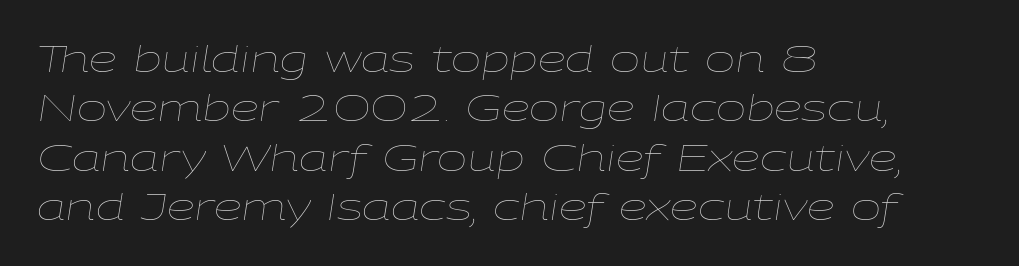
Q: Is the text bold? A: No.
Q: Is the text italic (slanted)? A: Yes, it leans right by about 9 degrees.
Q: Is the text underlined? A: No.
Q: How is the paragraph aligned? A: Left-aligned.
Q: Is the spacing between letters normal or unusually wide? A: Normal.
Q: Is the spacing between lines tight, normal or loose? A: Normal.
Q: Width (condensed, normal, or wide)? A: Wide.
Q: Stroke contrast? A: Low.
Q: x-height? A: Medium.
Q: Monospaced? A: No.
